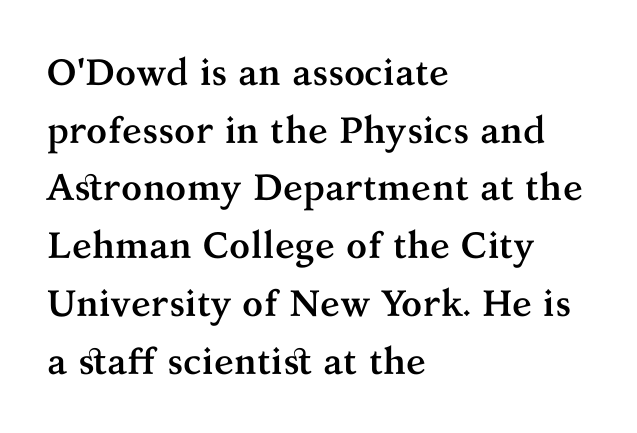
Q: Is the text bold? A: Yes.
Q: Is the text italic (slanted)? A: No, it is upright.
Q: Is the typeface a serif or a sans-serif typeface? A: Serif.
Q: Is the text underlined? A: No.
Q: How is the paragraph aligned? A: Left-aligned.
Q: Is the spacing between letters normal or unusually wide? A: Normal.
Q: Is the spacing between lines tight, normal or loose? A: Normal.
Q: Width (condensed, normal, or wide)? A: Normal.
Q: Stroke contrast? A: Medium.
Q: x-height? A: Medium.
Q: Monospaced? A: No.
